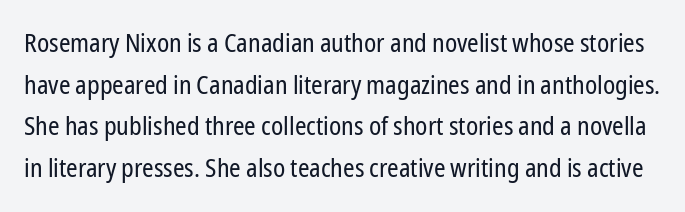
{"italic": "no", "bold": "no", "underline": "no", "line_spacing": "normal", "line_spacing_ratio": 1.6, "letter_spacing": "normal", "letter_spacing_em": 0.0, "glyph_px": 26}
